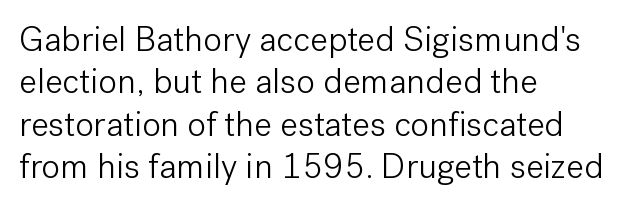
The image shows 35 px light sans-serif type, upright; set left-aligned, line spacing 1.21x, normal letter spacing, not underlined; low stroke contrast and a medium x-height.
